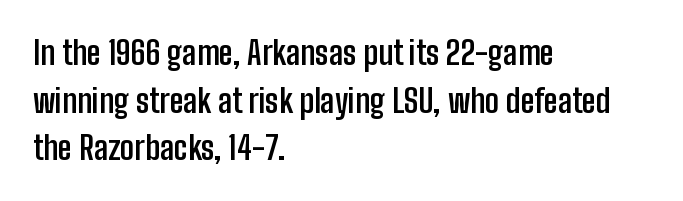
Q: Is the text bold? A: Yes.
Q: Is the text italic (slanted)? A: No, it is upright.
Q: Is the typeface a serif or a sans-serif typeface? A: Sans-serif.
Q: Is the text underlined? A: No.
Q: How is the paragraph aligned? A: Left-aligned.
Q: Is the spacing between letters normal or unusually wide? A: Normal.
Q: Is the spacing between lines tight, normal or loose? A: Normal.
Q: Width (condensed, normal, or wide)? A: Condensed.
Q: Stroke contrast? A: Low.
Q: x-height? A: Medium.
Q: Monospaced? A: No.
